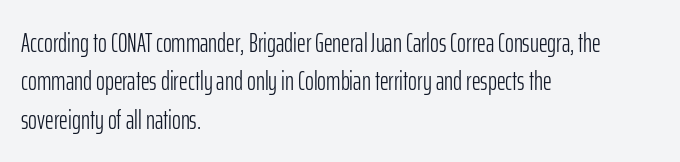
Q: Is the text bold? A: No.
Q: Is the text italic (slanted)? A: No, it is upright.
Q: Is the text underlined? A: No.
Q: How is the paragraph aligned? A: Left-aligned.
Q: Is the spacing between letters normal or unusually wide? A: Normal.
Q: Is the spacing between lines tight, normal or loose? A: Normal.
